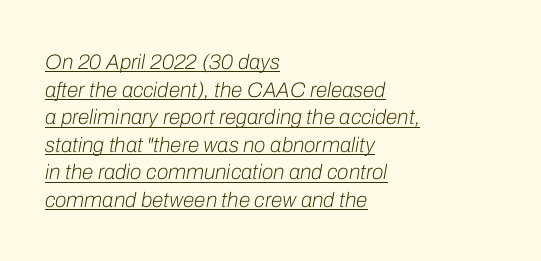
The image shows 21 px text type, italic (leaning right); set left-aligned, normal line spacing (1.31x), normal letter spacing, underlined.
